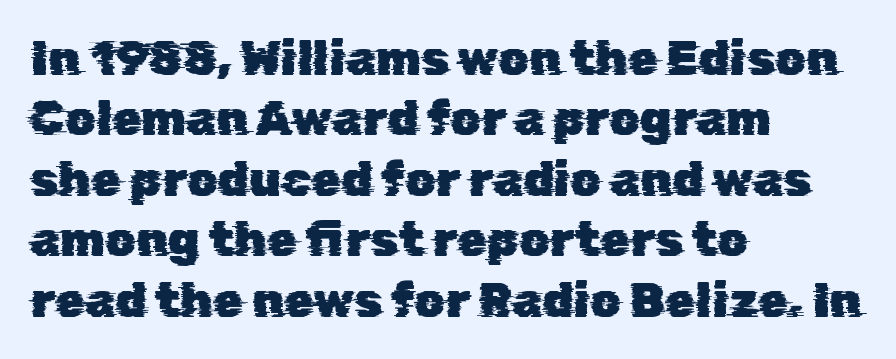
The rendering shows plain stroke endings on the letterforms — a sans-serif design. Quick note: interline space is typical. The lines are quadded left. These lines are rendered in a variable-pitch font.
